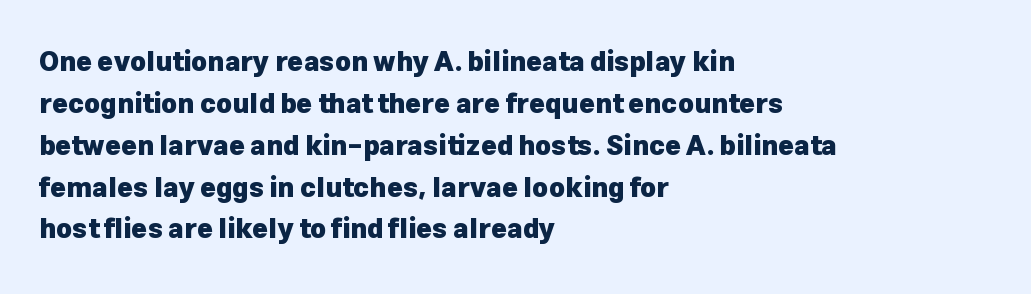
The image shows 27 px bold type, upright; set left-aligned, normal line spacing (1.55x), normal letter spacing, not underlined.
